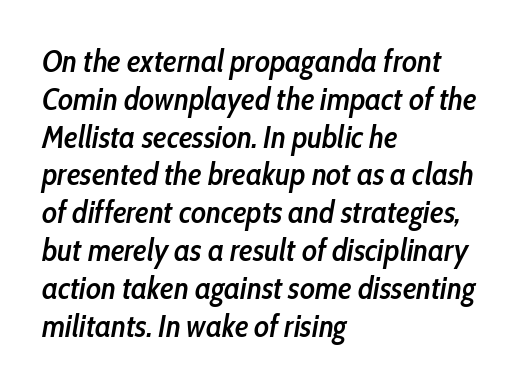
{"italic": "yes", "lean": "right", "slant_degrees": 10, "bold": "semi", "weight": "semibold", "width": "condensed", "stroke_contrast": "low", "x_height": "medium", "monospaced": "no", "underline": "no", "align": "left", "line_spacing_ratio": 1.22, "letter_spacing": "normal", "letter_spacing_em": 0.0, "glyph_px": 31}
